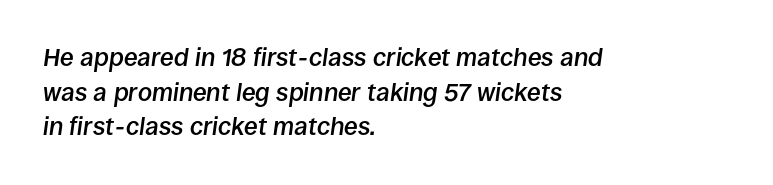
The image shows 25 px text type, italic (leaning right); set left-aligned, normal line spacing (1.39x), normal letter spacing, not underlined.
